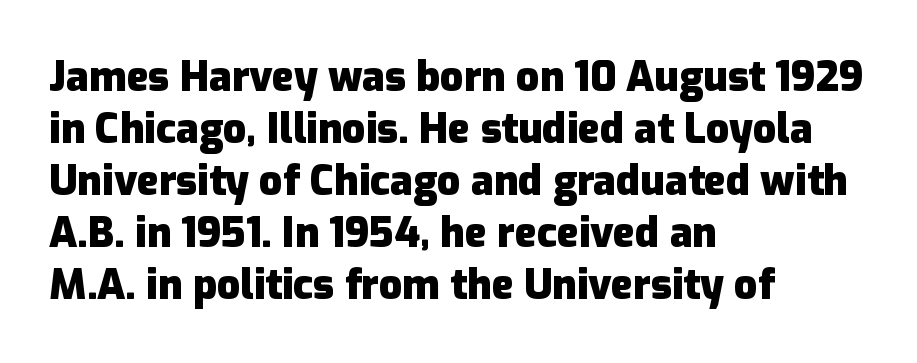
The strokes are fattened all the way to bold. You can tell it's not italic because the verticals are truly vertical. Spacing verdict: proportional, widths tailored to each character. This sample uses plain, unmodified letter spacing. Rule under the text: the space is simply empty. Vertically, the passage feels balanced, rows spaced as you'd expect.
